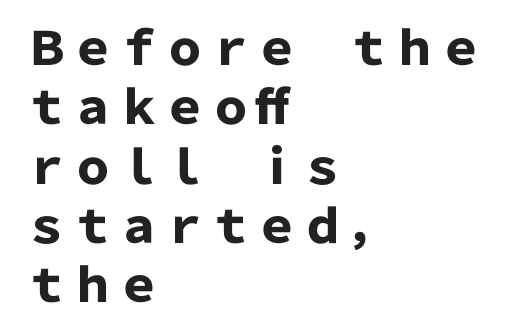
The block of text has a typical density, with ordinary space between rows. Looks like regular typesetting: each glyph gets only the width it needs. I'd describe the lettering as bold — thick and assertive. Posture: upright roman.
